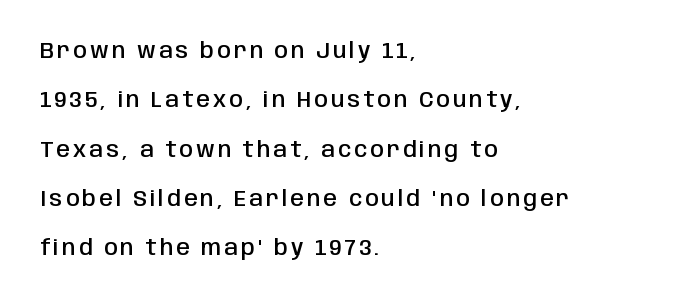
Q: Is the text bold? A: Semi-bold.
Q: Is the text italic (slanted)? A: No, it is upright.
Q: Is the text underlined? A: No.
Q: How is the paragraph aligned? A: Left-aligned.
Q: Is the spacing between lines tight, normal or loose? A: Loose.
